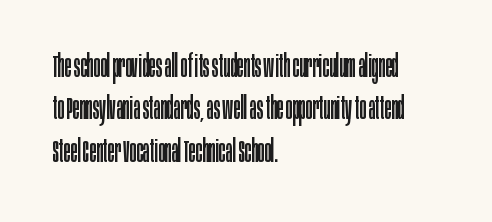
{"serif": "no", "italic": "no", "bold": "no", "weight": "regular", "width": "condensed", "stroke_contrast": "low", "x_height": "large", "monospaced": "no", "underline": "no", "align": "left", "line_spacing": "normal", "line_spacing_ratio": 1.37, "letter_spacing": "normal", "letter_spacing_em": 0.0, "glyph_px": 31}
